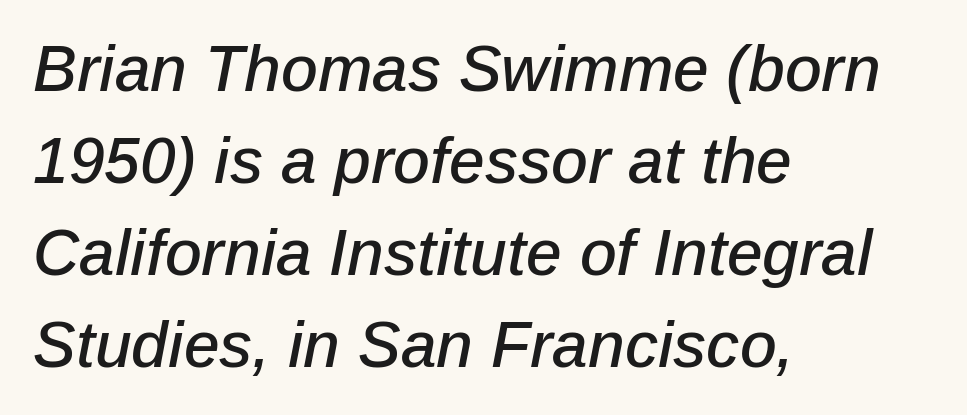
Students, note that the glyphs here touch the page at normal intervals. Leftover space on each line is placed entirely after the last word. Is the type slanted? Yes — the strokes lean at a clear angle. This sample has the flowing, uneven cadence of proportional lettering.
